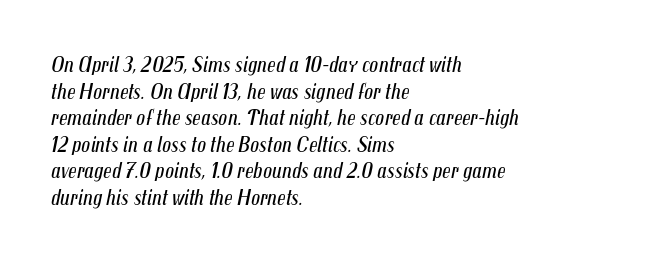
Q: Is the text bold? A: No.
Q: Is the text italic (slanted)? A: Yes, it leans right by about 12 degrees.
Q: Is the text underlined? A: No.
Q: How is the paragraph aligned? A: Left-aligned.
Q: Is the spacing between letters normal or unusually wide? A: Normal.
